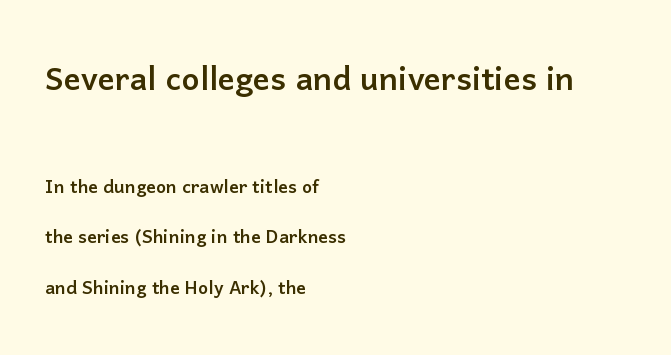
{"serif": "no", "italic": "no", "width": "normal", "stroke_contrast": "low", "x_height": "medium", "monospaced": "no", "underline": "no", "align": "left", "line_spacing": "loose", "line_spacing_ratio": 2.1, "letter_spacing": "normal", "letter_spacing_em": 0.0, "larger_block": "first", "size_ratio": 1.75, "glyph_px": 42}
